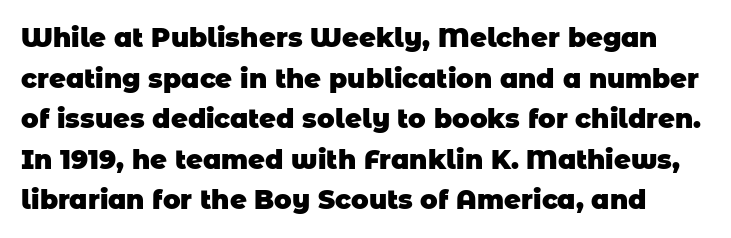
The image shows 26 px bold type; set normal line spacing (1.56x), normal letter spacing, not underlined.
